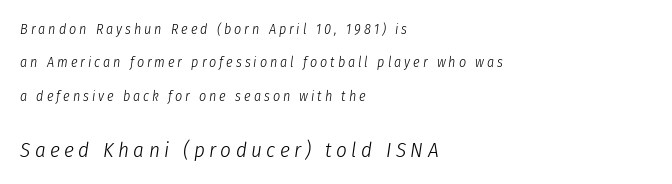
Q: Is the text bold? A: No.
Q: Is the text italic (slanted)? A: Yes, it leans right by about 8 degrees.
Q: Is the text underlined? A: No.
Q: How is the paragraph aligned? A: Left-aligned.
Q: Is the spacing between letters normal or unusually wide? A: Unusually wide.
Q: Is the spacing between lines tight, normal or loose? A: Loose.
Q: Which block of text is set in a larger size, the first (top) or the second (bottom)? A: The second (bottom) one.
